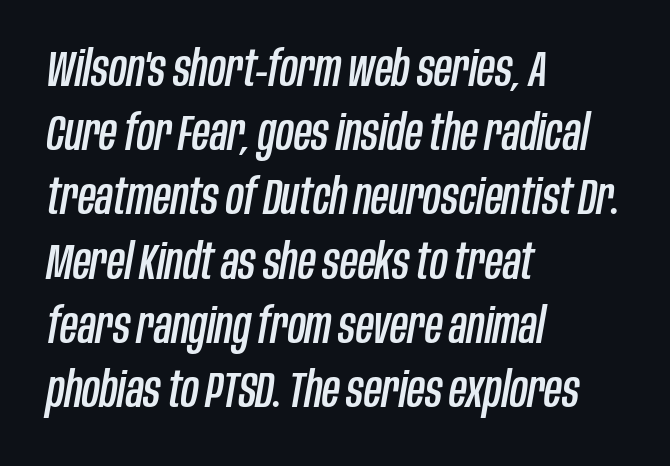
{"italic": "yes", "lean": "right", "slant_degrees": 10, "width": "condensed", "stroke_contrast": "low", "x_height": "large", "monospaced": "no", "underline": "no", "align": "left", "line_spacing": "normal", "line_spacing_ratio": 1.31, "letter_spacing": "normal", "letter_spacing_em": 0.0, "glyph_px": 49}
